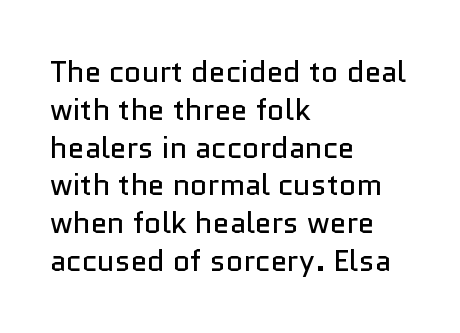
The image shows 30 px regular-weight sans-serif type, upright; set left-aligned, normal line spacing (1.26x), normal letter spacing, not underlined; low stroke contrast and a medium x-height.
